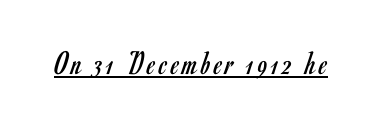
The image shows 34 px regular-weight, condensed sans-serif type; set underlined; low stroke contrast and a small x-height.
